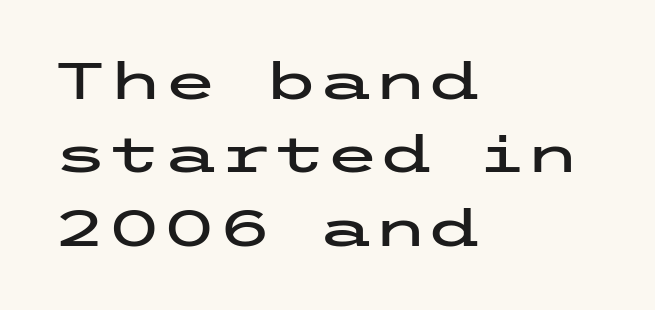
The image shows 50 px wide sans-serif type, upright; set left-aligned, normal line spacing (1.47x), normal letter spacing, not underlined; low stroke contrast and a medium x-height.
